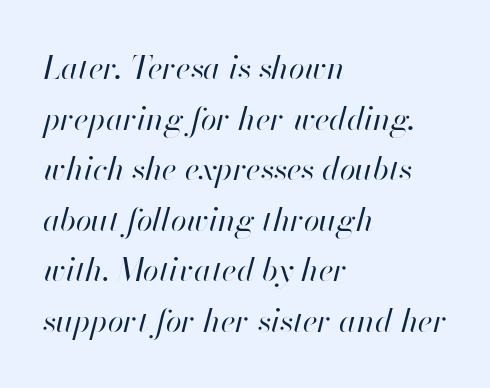
{"italic": "yes", "lean": "right", "slant_degrees": 13, "bold": "no", "weight": "regular", "width": "normal", "stroke_contrast": "high", "x_height": "small", "monospaced": "no", "underline": "no", "align": "left", "line_spacing": "normal", "line_spacing_ratio": 1.58, "letter_spacing": "normal", "letter_spacing_em": 0.0, "glyph_px": 32}
